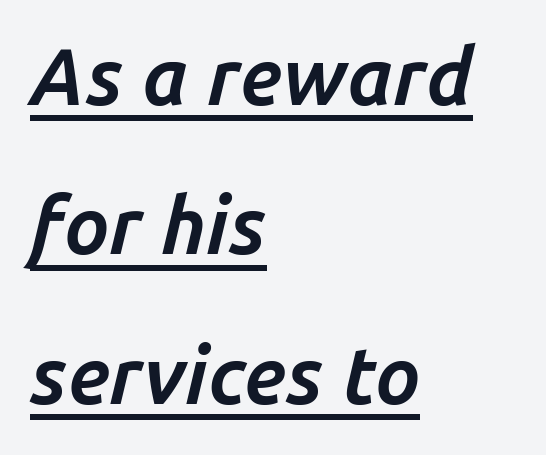
{"italic": "yes", "lean": "right", "slant_degrees": 14, "bold": "yes", "weight": "bold", "width": "normal", "stroke_contrast": "low", "x_height": "medium", "monospaced": "no", "underline": "yes", "align": "left", "line_spacing_ratio": 1.89, "letter_spacing": "normal", "letter_spacing_em": 0.0, "glyph_px": 79}
